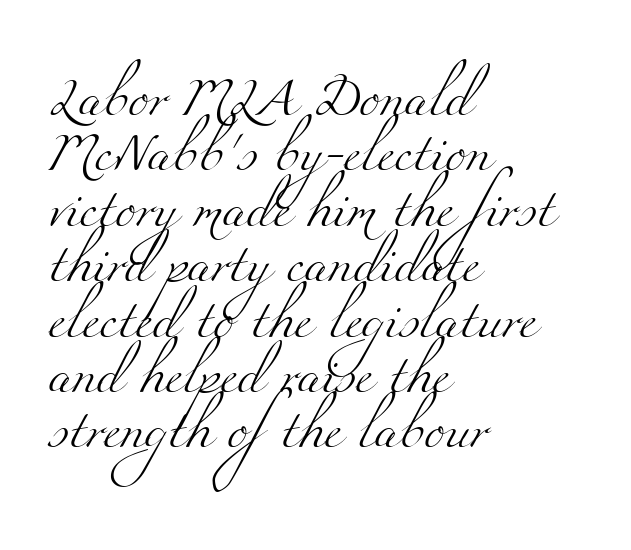
The image shows 39 px light, wide type; set left-aligned, normal line spacing (1.42x), normal letter spacing, not underlined; medium stroke contrast and a small x-height.
